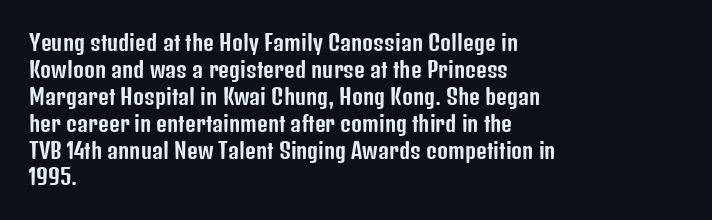
{"italic": "no", "underline": "no", "align": "left", "line_spacing": "normal", "line_spacing_ratio": 1.28, "letter_spacing": "normal", "letter_spacing_em": 0.0, "glyph_px": 21}
